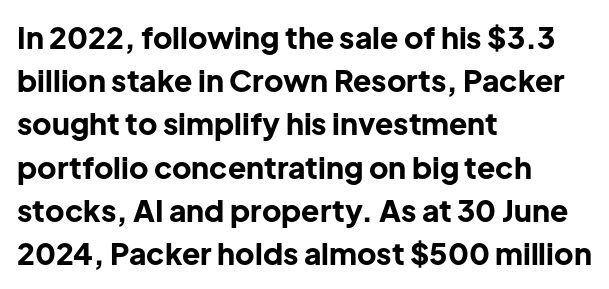
This sample uses an upright cut, with every glyph sitting square on the baseline. The horizontal fit of the characters is conventional and even. The baseline area is clear. The typeface chosen for these lines omits serifs. A classic flush-left, rag-right setting is used for this passage.
